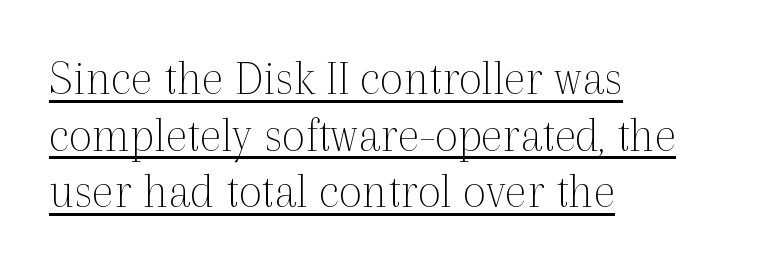
Q: Is the text bold? A: No.
Q: Is the text italic (slanted)? A: No, it is upright.
Q: Is the typeface a serif or a sans-serif typeface? A: Serif.
Q: Is the text underlined? A: Yes.
Q: How is the paragraph aligned? A: Left-aligned.
Q: Is the spacing between letters normal or unusually wide? A: Normal.
Q: Is the spacing between lines tight, normal or loose? A: Tight.
Q: Width (condensed, normal, or wide)? A: Normal.
Q: x-height? A: Medium.
Q: Monospaced? A: No.
